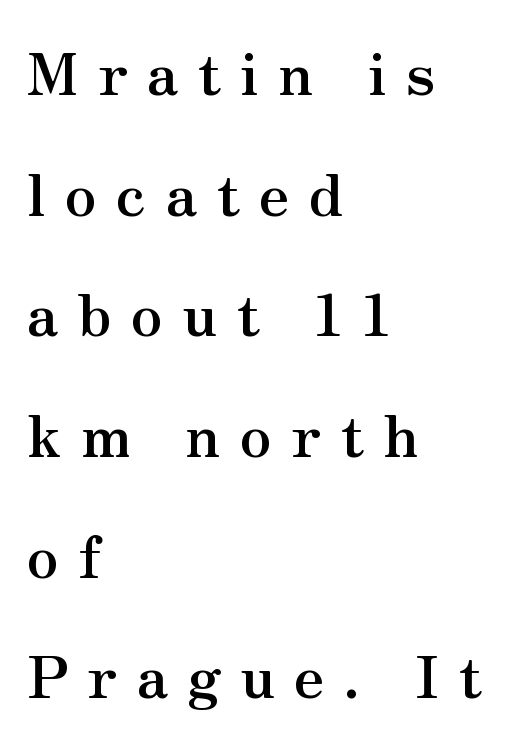
To sum up the face: it has serifs. A typesetter would call this leading open, well beyond the default. Thick stems and heavy bowls — unmistakably bold. Beneath every word, the page is bare. Is the block centered? No — it sits flush against the left margin.
